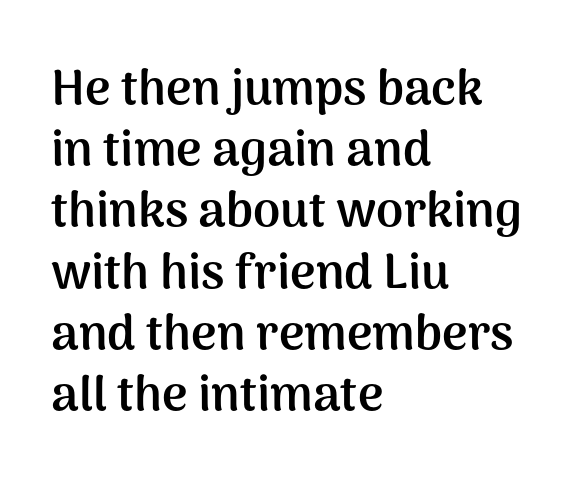
The image shows 49 px semibold sans-serif type, upright; set left-aligned, normal line spacing (1.25x), normal letter spacing, not underlined; medium stroke contrast and a medium x-height.
